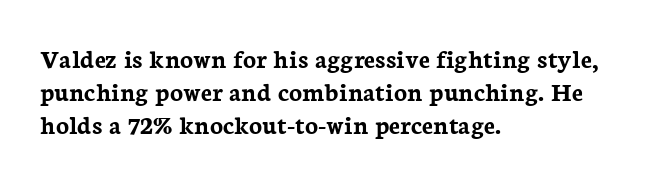
Words float on clear page, feet unadorned. Does the lettering tilt? It doesn't — this is upright. Visually the block forms a straight wall on the left and a jagged coastline on the right. These words are printed bold, with thick strokes throughout. Characters follow at the spacing the type designer built in.
